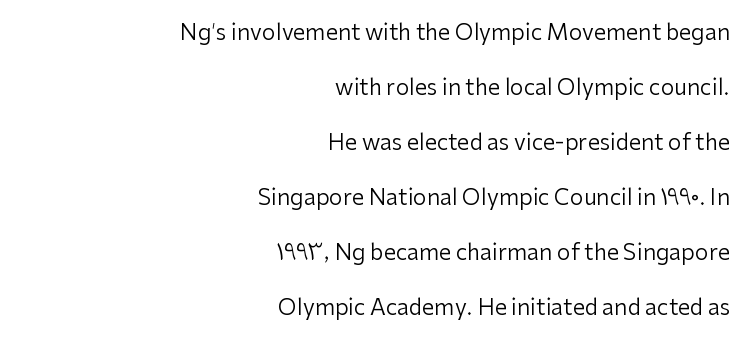
{"italic": "no", "bold": "no", "underline": "no", "align": "right", "line_spacing": "loose", "line_spacing_ratio": 2.5, "letter_spacing": "normal", "letter_spacing_em": 0.0, "glyph_px": 22}
